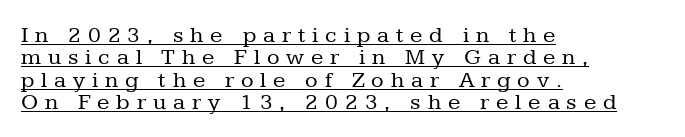
Q: Is the text bold? A: No.
Q: Is the text italic (slanted)? A: No, it is upright.
Q: Is the text underlined? A: Yes.
Q: How is the paragraph aligned? A: Left-aligned.
Q: Is the spacing between letters normal or unusually wide? A: Unusually wide.
Q: Is the spacing between lines tight, normal or loose? A: Tight.
